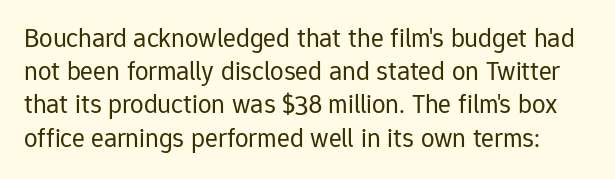
Underlining? Definitely not there. Nope, not italic — everything's standing straight. Letters have the restrained weight of plain body copy at most. This rendering leaves character spacing at its baseline value.
